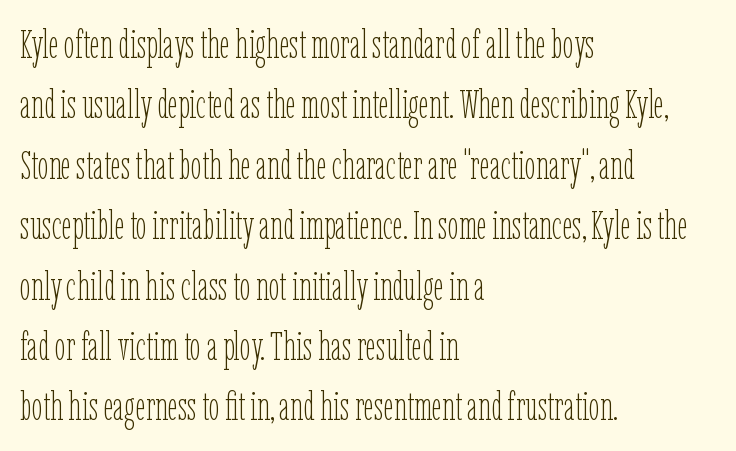
{"italic": "no", "bold": "no", "weight": "thin", "width": "condensed", "stroke_contrast": "low", "x_height": "medium", "monospaced": "no", "underline": "no", "align": "left", "line_spacing": "normal", "line_spacing_ratio": 1.51, "letter_spacing": "normal", "letter_spacing_em": 0.0, "glyph_px": 40}
